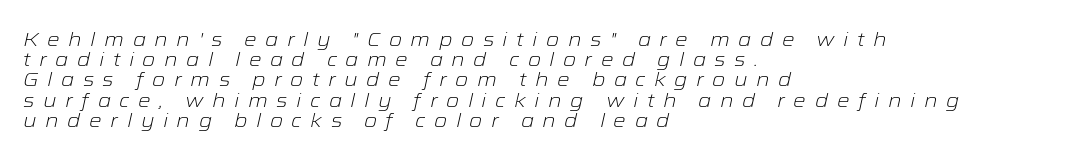
{"italic": "yes", "lean": "right", "slant_degrees": 12, "bold": "no", "underline": "no", "align": "left", "line_spacing": "tight", "line_spacing_ratio": 1.01, "letter_spacing": "wide", "letter_spacing_em": 0.42, "glyph_px": 20}
